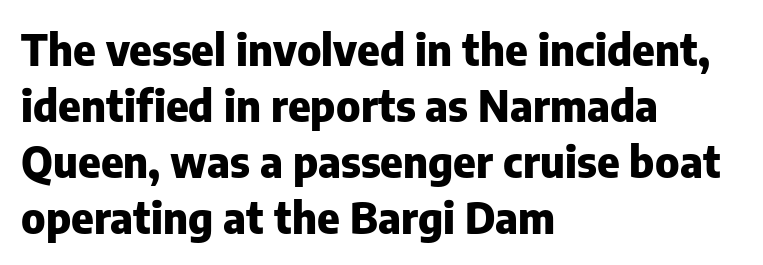
{"serif": "no", "italic": "no", "bold": "yes", "weight": "heavy", "width": "normal", "stroke_contrast": "low", "x_height": "medium", "monospaced": "no", "underline": "no", "align": "left", "line_spacing": "normal", "line_spacing_ratio": 1.3, "letter_spacing": "normal", "letter_spacing_em": 0.0, "glyph_px": 43}
